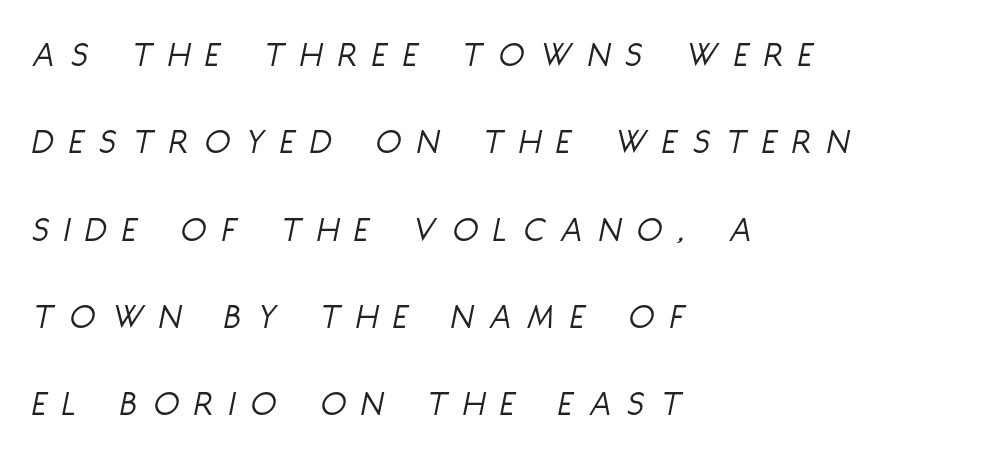
{"italic": "yes", "lean": "right", "slant_degrees": 11, "bold": "no", "weight": "light", "width": "condensed", "stroke_contrast": "low", "x_height": "large", "monospaced": "no", "underline": "no", "align": "left", "line_spacing": "loose", "line_spacing_ratio": 2.36, "letter_spacing": "wide", "letter_spacing_em": 0.44, "glyph_px": 37}
